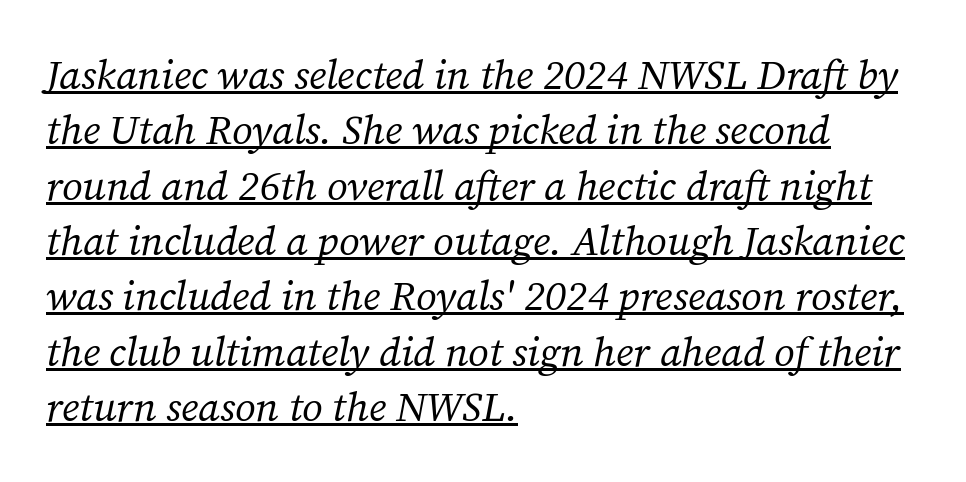
This is serif lettering, the kind often seen in printed books. When letters slant like this, we call the style italic. Like a heading marked for emphasis, these lines bear an underscore. A classic flush-left, rag-right setting is used for this passage. Vertically, the passage feels balanced, rows spaced as you'd expect.
